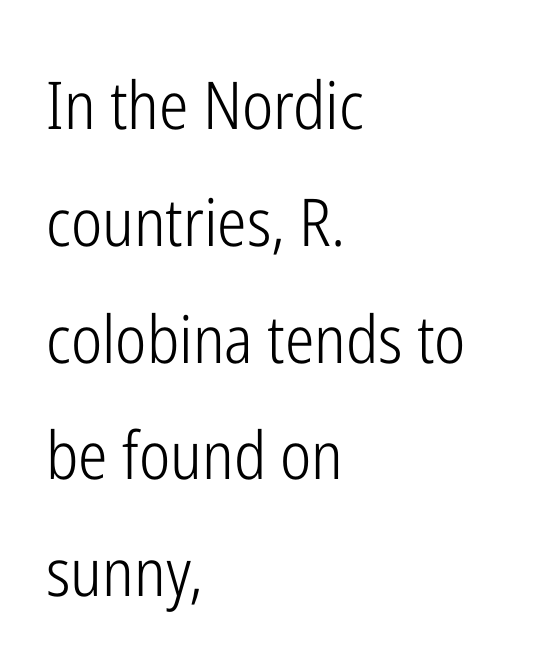
The image shows 66 px light, condensed sans-serif type, upright; set left-aligned, line spacing 1.77x, normal letter spacing, not underlined; low stroke contrast and a medium x-height.
